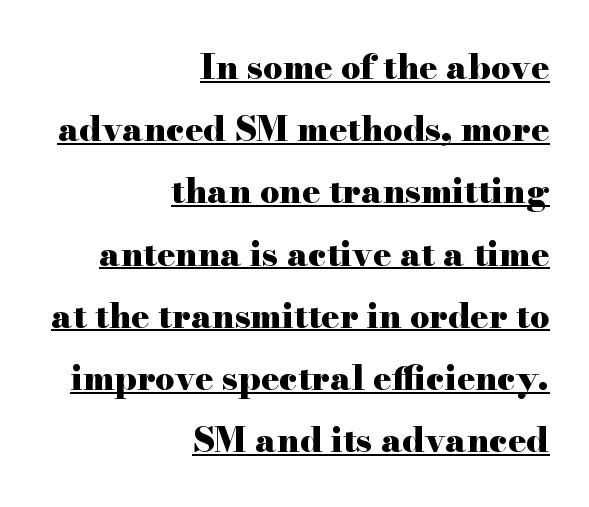
{"serif": "yes", "italic": "no", "bold": "yes", "weight": "heavy", "width": "wide", "stroke_contrast": "high", "x_height": "small", "monospaced": "no", "underline": "yes", "align": "right", "line_spacing_ratio": 1.83, "letter_spacing": "normal", "letter_spacing_em": 0.0, "glyph_px": 34}
